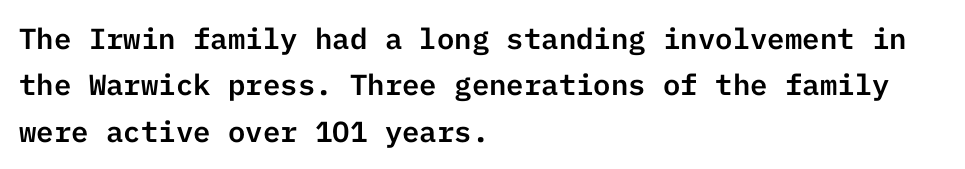
Q: Is the text italic (slanted)? A: No, it is upright.
Q: Is the typeface a serif or a sans-serif typeface? A: Sans-serif.
Q: Is the text underlined? A: No.
Q: How is the paragraph aligned? A: Left-aligned.
Q: Is the spacing between letters normal or unusually wide? A: Normal.
Q: Is the spacing between lines tight, normal or loose? A: Normal.
Q: Width (condensed, normal, or wide)? A: Normal.
Q: Stroke contrast? A: Low.
Q: x-height? A: Medium.
